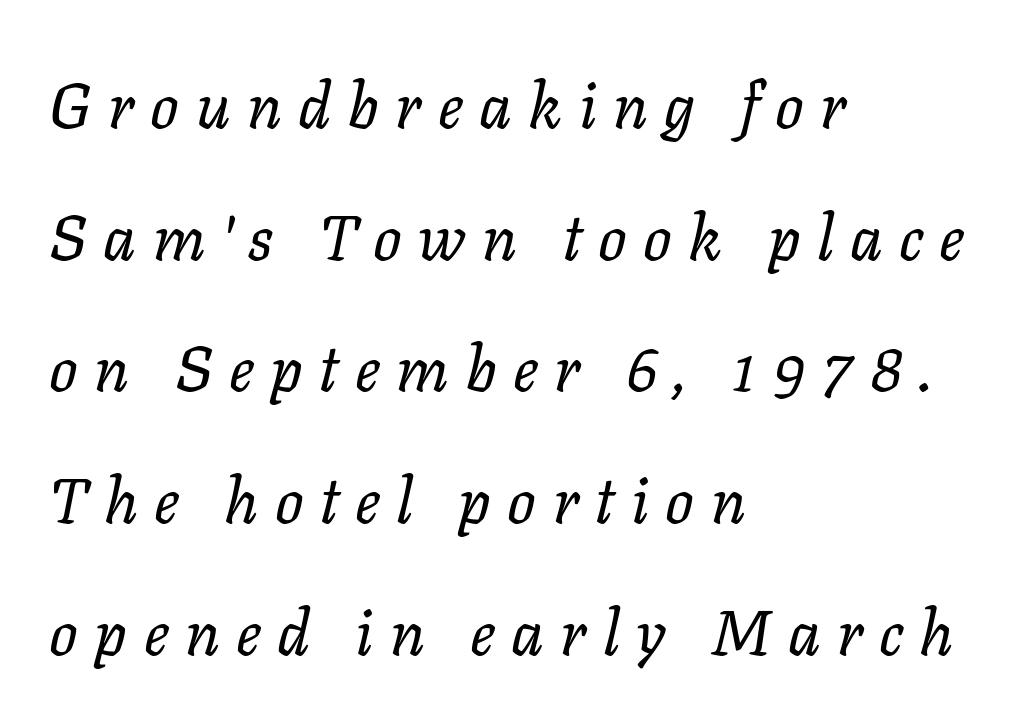
Nobody drew a line under any word here. Students, note that the glyphs here are deliberately spaced far apart. Caption: multi-line text, flush left, ragged right. Yep, that's italic — everything's leaning. Spacing verdict: proportional, widths tailored to each character.
